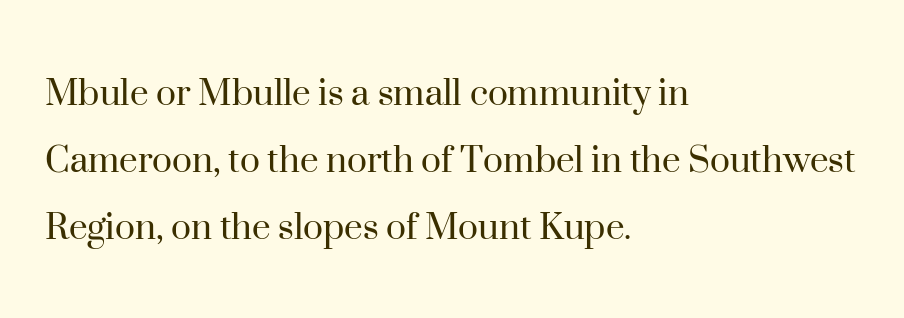
Q: Is the text bold? A: No.
Q: Is the text italic (slanted)? A: No, it is upright.
Q: Is the typeface a serif or a sans-serif typeface? A: Serif.
Q: Is the text underlined? A: No.
Q: How is the paragraph aligned? A: Left-aligned.
Q: Is the spacing between letters normal or unusually wide? A: Normal.
Q: Is the spacing between lines tight, normal or loose? A: Normal.
Q: Width (condensed, normal, or wide)? A: Normal.
Q: Stroke contrast? A: High.
Q: x-height? A: Small.
Q: Monospaced? A: No.
